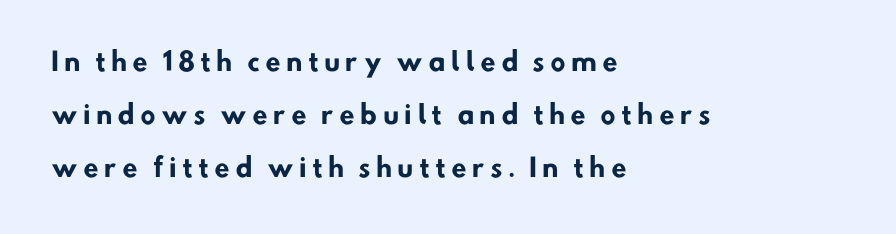
Q: Is the text bold? A: Yes.
Q: Is the text underlined? A: No.
Q: How is the paragraph aligned? A: Left-aligned.
Q: Is the spacing between letters normal or unusually wide? A: Unusually wide.
Q: Is the spacing between lines tight, normal or loose? A: Loose.
